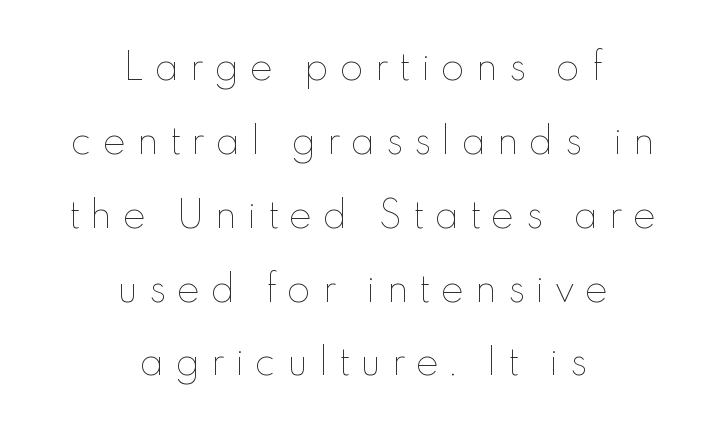
The image shows 35 px thin type, upright; set centered, loose line spacing (2.11x), unusually wide letter spacing (+0.32 em), not underlined; a small x-height.
